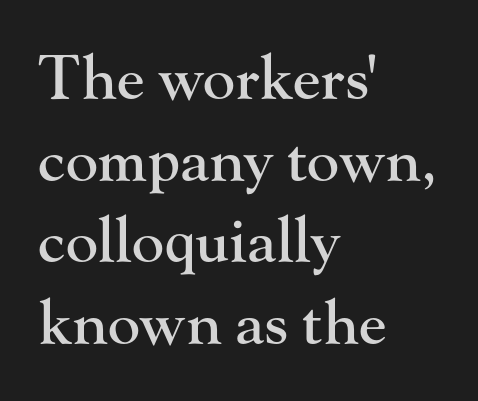
Q: Is the text italic (slanted)? A: No, it is upright.
Q: Is the typeface a serif or a sans-serif typeface? A: Serif.
Q: Is the text underlined? A: No.
Q: How is the paragraph aligned? A: Left-aligned.
Q: Is the spacing between letters normal or unusually wide? A: Normal.
Q: Is the spacing between lines tight, normal or loose? A: Normal.
Q: Width (condensed, normal, or wide)? A: Normal.
Q: Stroke contrast? A: High.
Q: x-height? A: Small.
Q: Monospaced? A: No.
